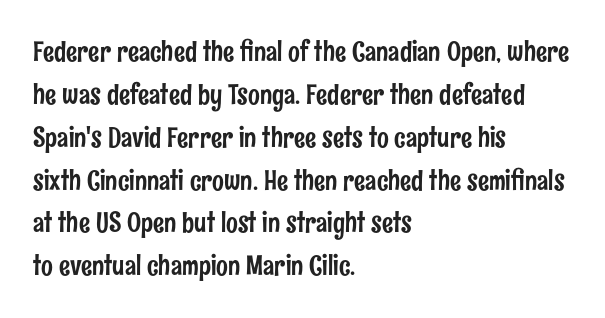
Q: Is the text italic (slanted)? A: No, it is upright.
Q: Is the typeface a serif or a sans-serif typeface? A: Sans-serif.
Q: Is the text underlined? A: No.
Q: How is the paragraph aligned? A: Left-aligned.
Q: Is the spacing between letters normal or unusually wide? A: Normal.
Q: Is the spacing between lines tight, normal or loose? A: Normal.
Q: Width (condensed, normal, or wide)? A: Condensed.
Q: Stroke contrast? A: Low.
Q: x-height? A: Medium.
Q: Monospaced? A: No.
